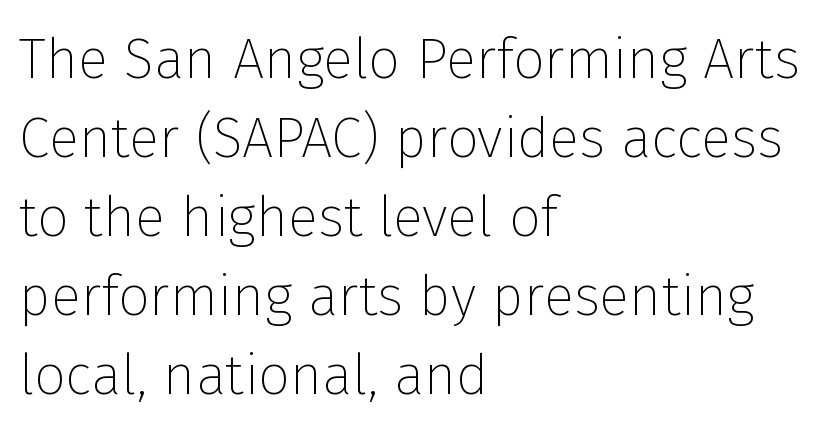
The image shows 56 px thin sans-serif type, upright; set left-aligned, normal line spacing (1.41x), normal letter spacing, not underlined; low stroke contrast and a medium x-height.
